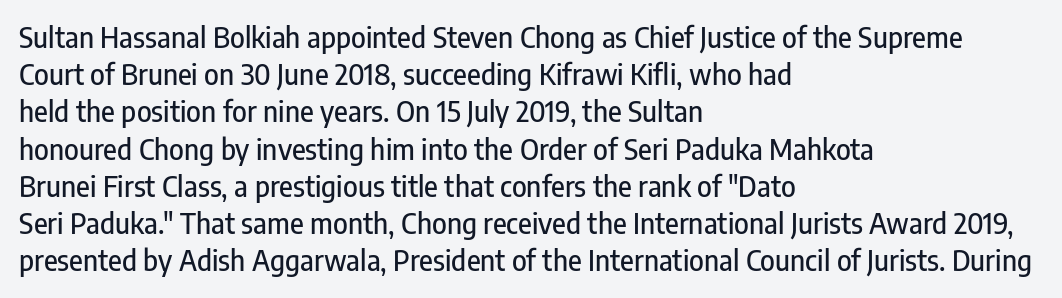
The image shows 28 px condensed sans-serif type, upright; set left-aligned, normal line spacing (1.33x), normal letter spacing, not underlined; low stroke contrast and a medium x-height.
